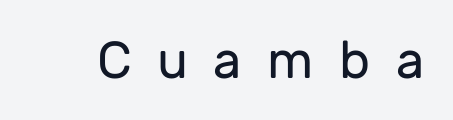
{"serif": "no", "italic": "no", "bold": "no", "weight": "regular", "width": "normal", "stroke_contrast": "low", "x_height": "medium", "monospaced": "no", "underline": "no", "letter_spacing": "wide", "letter_spacing_em": 0.49, "glyph_px": 52}
